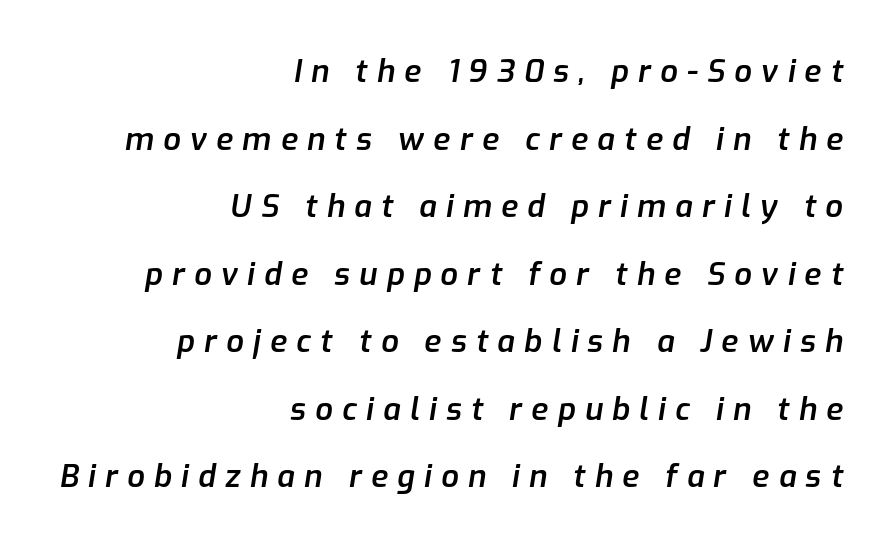
The image shows 31 px semibold type, italic (leaning right); set right-aligned, loose line spacing (2.18x), unusually wide letter spacing (+0.3 em), not underlined; low stroke contrast and a medium x-height.
